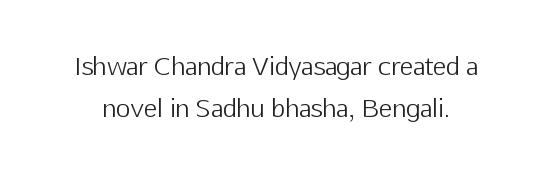
Q: Is the text bold? A: No.
Q: Is the text italic (slanted)? A: No, it is upright.
Q: Is the text underlined? A: No.
Q: Is the spacing between letters normal or unusually wide? A: Normal.
Q: Is the spacing between lines tight, normal or loose? A: Normal.
